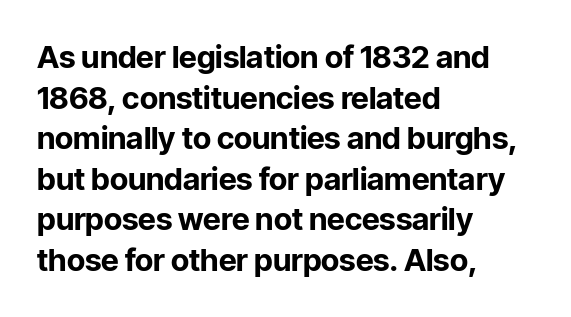
The image shows 31 px bold sans-serif type, upright; set left-aligned, normal line spacing (1.31x), normal letter spacing, not underlined; low stroke contrast and a medium x-height.
